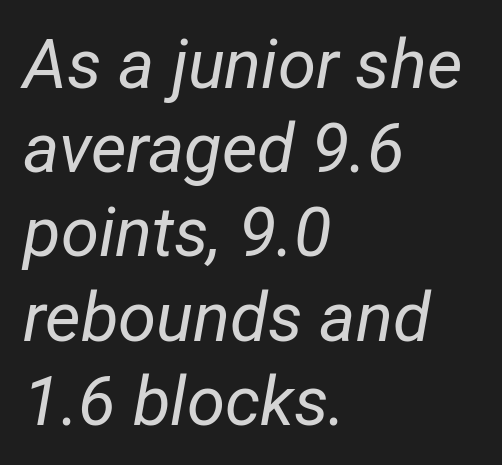
{"italic": "yes", "lean": "right", "slant_degrees": 12, "bold": "no", "weight": "regular", "width": "condensed", "stroke_contrast": "low", "x_height": "medium", "monospaced": "no", "underline": "no", "align": "left", "line_spacing_ratio": 1.22, "letter_spacing": "normal", "letter_spacing_em": 0.0, "glyph_px": 69}
